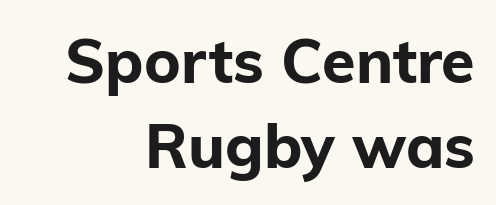
{"serif": "no", "italic": "no", "bold": "yes", "weight": "bold", "width": "normal", "stroke_contrast": "low", "x_height": "medium", "monospaced": "no", "underline": "no", "align": "right", "line_spacing": "normal", "line_spacing_ratio": 1.39, "letter_spacing": "normal", "letter_spacing_em": 0.0, "glyph_px": 61}
